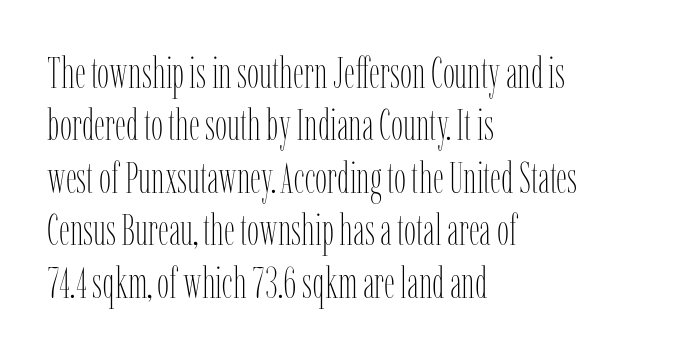
{"italic": "no", "bold": "no", "weight": "thin", "width": "condensed", "stroke_contrast": "low", "x_height": "medium", "monospaced": "no", "underline": "no", "align": "left", "line_spacing_ratio": 1.22, "letter_spacing": "normal", "letter_spacing_em": 0.0, "glyph_px": 43}
